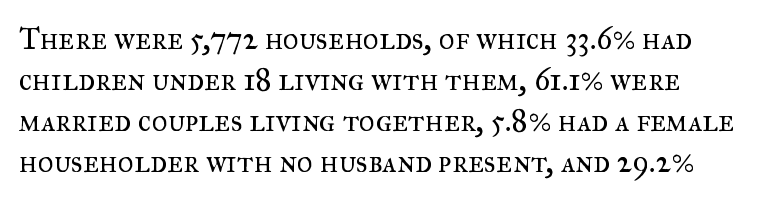
Q: Is the text bold? A: No.
Q: Is the text italic (slanted)? A: No, it is upright.
Q: Is the typeface a serif or a sans-serif typeface? A: Serif.
Q: Is the text underlined? A: No.
Q: How is the paragraph aligned? A: Left-aligned.
Q: Is the spacing between letters normal or unusually wide? A: Normal.
Q: Is the spacing between lines tight, normal or loose? A: Normal.
Q: Width (condensed, normal, or wide)? A: Normal.
Q: Stroke contrast? A: Medium.
Q: x-height? A: Small.
Q: Monospaced? A: No.
